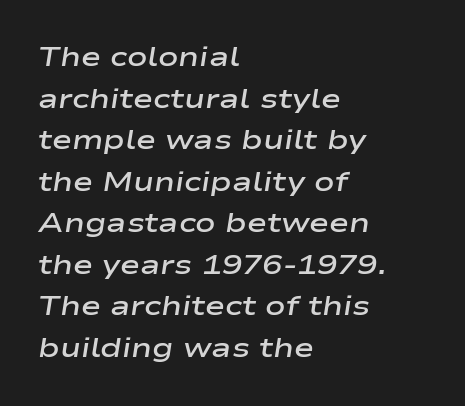
The axis of the letterforms is tilted away from vertical. Regarding leading, the lines here are spaced in the standard way. Descenders are the only things crossing below the line. In terms of weight, the rendering is demibold, just under bold. Visually the block forms a straight wall on the left and a jagged coastline on the right. Each word holds together tightly as a unit, with standard inter-letter gaps.
